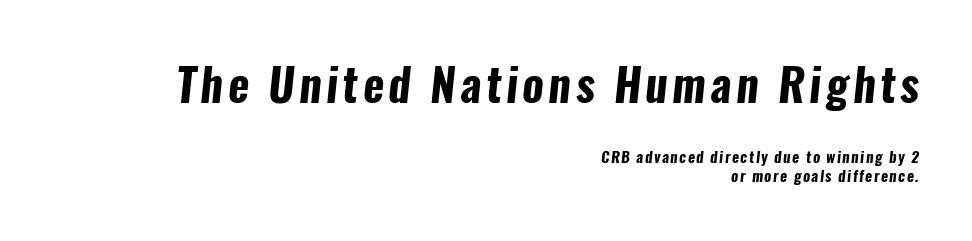
Q: Is the text bold? A: Yes.
Q: Is the typeface a serif or a sans-serif typeface? A: Sans-serif.
Q: Is the text underlined? A: No.
Q: How is the paragraph aligned? A: Right-aligned.
Q: Is the spacing between lines tight, normal or loose? A: Normal.
Q: Which block of text is set in a larger size, the first (top) or the second (bottom)? A: The first (top) one.
Q: Width (condensed, normal, or wide)? A: Condensed.
Q: Stroke contrast? A: Low.
Q: x-height? A: Medium.
Q: Monospaced? A: No.
